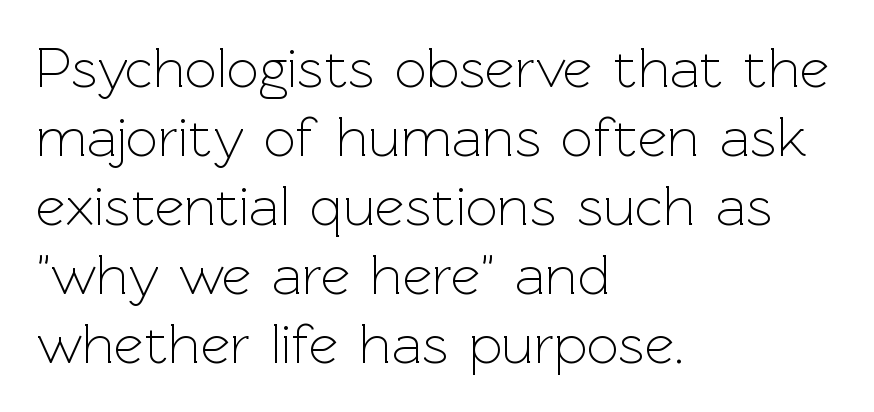
Summary of weight: not heavy and not bold. Each letter keeps its own natural width here, so spacing adapts to shape. The horizontal fit of the characters is conventional and even. The baseline area is clear. The letters carry no serifs — their stems end cleanly without finishing strokes. In terms of posture, this sample is upright.
